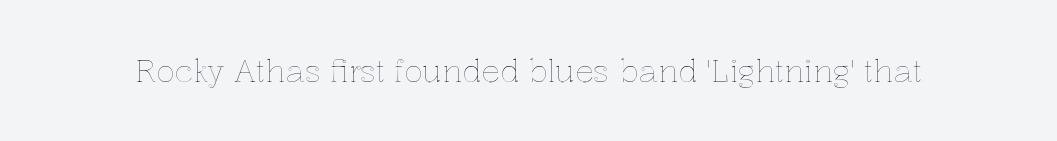
Is there any slant? The stems are plumb. Is this a fixed-width face? No — the glyphs have proportional, varying widths. Look at the tracking — it's just the regular setting, nothing added. Quick note: underline off.
